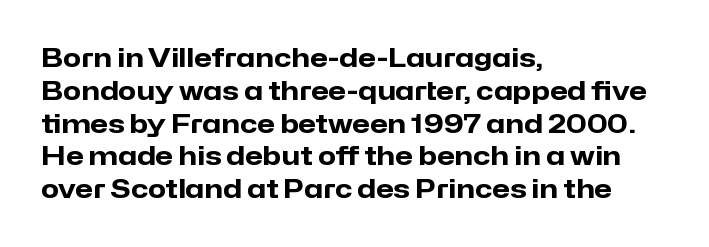
{"italic": "no", "bold": "yes", "underline": "no", "align": "left", "line_spacing": "normal", "line_spacing_ratio": 1.26, "letter_spacing": "normal", "letter_spacing_em": 0.0, "glyph_px": 26}
